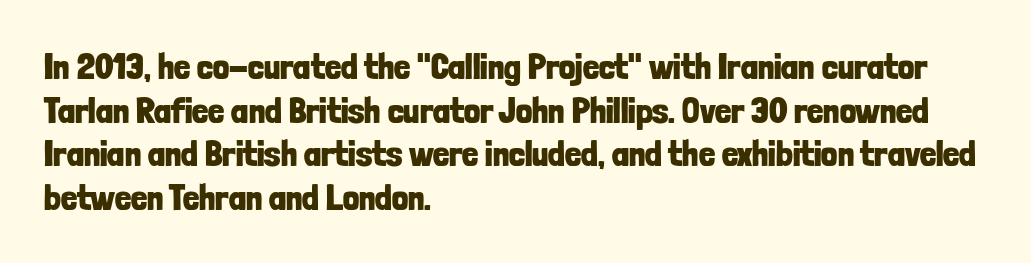
The image shows 36 px bold, condensed sans-serif type, upright; set left-aligned, line spacing 1.21x, normal letter spacing, not underlined; low stroke contrast and a medium x-height.
